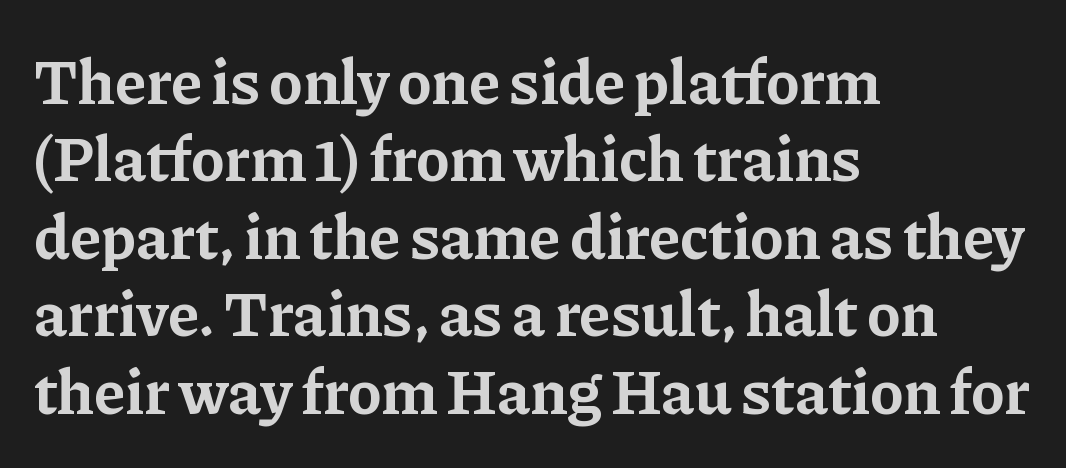
Q: Is the text bold? A: Yes.
Q: Is the text italic (slanted)? A: No, it is upright.
Q: Is the typeface a serif or a sans-serif typeface? A: Serif.
Q: Is the text underlined? A: No.
Q: How is the paragraph aligned? A: Left-aligned.
Q: Is the spacing between letters normal or unusually wide? A: Normal.
Q: Width (condensed, normal, or wide)? A: Normal.
Q: Stroke contrast? A: Low.
Q: x-height? A: Medium.
Q: Monospaced? A: No.
